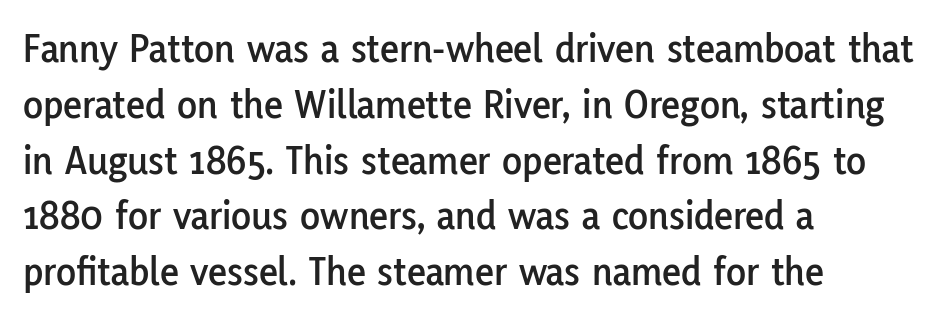
{"serif": "no", "italic": "no", "width": "normal", "stroke_contrast": "low", "x_height": "medium", "monospaced": "no", "underline": "no", "align": "left", "line_spacing": "normal", "line_spacing_ratio": 1.36, "letter_spacing": "normal", "letter_spacing_em": 0.0, "glyph_px": 41}
